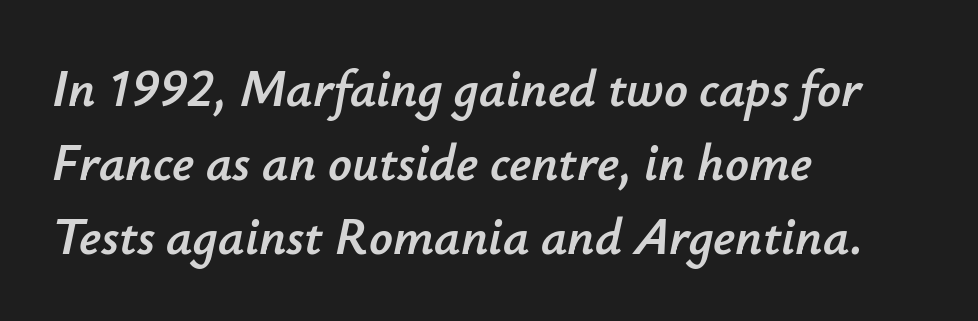
{"italic": "yes", "lean": "right", "slant_degrees": 12, "width": "normal", "stroke_contrast": "low", "x_height": "small", "monospaced": "no", "underline": "no", "align": "left", "line_spacing": "normal", "line_spacing_ratio": 1.42, "letter_spacing": "normal", "letter_spacing_em": 0.0, "glyph_px": 52}
